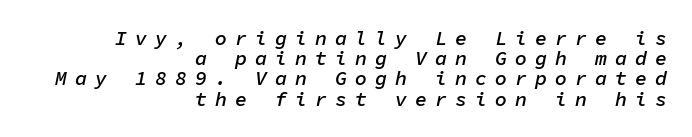
The image shows 20 px text type, italic (leaning right); set right-aligned, tight line spacing (1.01x), unusually wide letter spacing (+0.4 em), not underlined.
